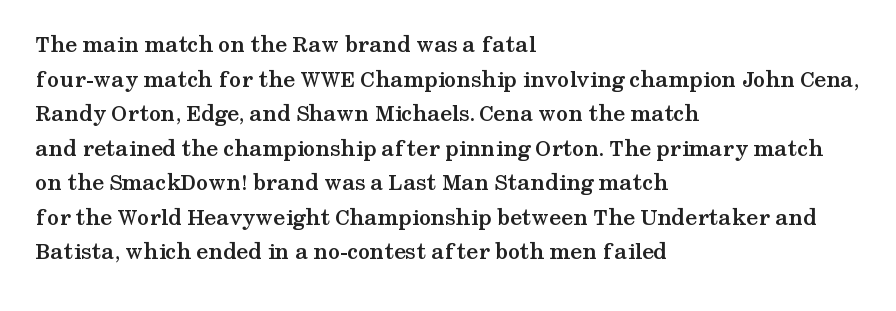
Q: Is the text bold? A: Yes.
Q: Is the text italic (slanted)? A: No, it is upright.
Q: Is the text underlined? A: No.
Q: How is the paragraph aligned? A: Left-aligned.
Q: Is the spacing between letters normal or unusually wide? A: Normal.
Q: Is the spacing between lines tight, normal or loose? A: Normal.
